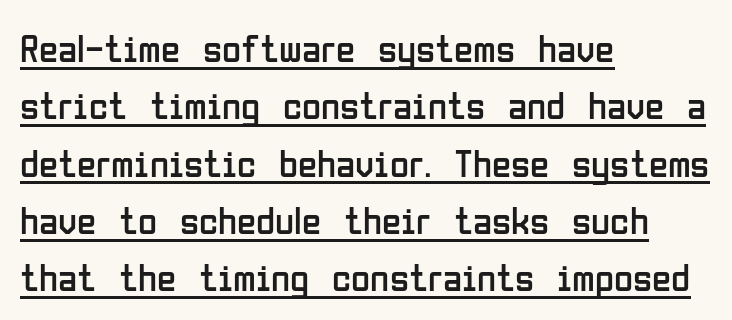
Q: Is the text bold? A: No.
Q: Is the text italic (slanted)? A: No, it is upright.
Q: Is the typeface a serif or a sans-serif typeface? A: Sans-serif.
Q: Is the text underlined? A: Yes.
Q: How is the paragraph aligned? A: Left-aligned.
Q: Is the spacing between letters normal or unusually wide? A: Normal.
Q: Is the spacing between lines tight, normal or loose? A: Normal.
Q: Width (condensed, normal, or wide)? A: Condensed.
Q: Stroke contrast? A: Low.
Q: x-height? A: Medium.
Q: Monospaced? A: No.
